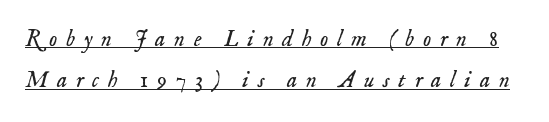
The image shows 23 px text type, italic (leaning right); set line spacing 1.8x, unusually wide letter spacing (+0.38 em), underlined.
